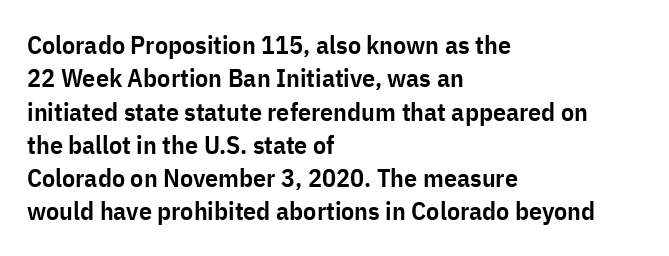
Q: Is the text bold? A: Semi-bold.
Q: Is the text italic (slanted)? A: No, it is upright.
Q: Is the text underlined? A: No.
Q: How is the paragraph aligned? A: Left-aligned.
Q: Is the spacing between letters normal or unusually wide? A: Normal.
Q: Is the spacing between lines tight, normal or loose? A: Normal.
